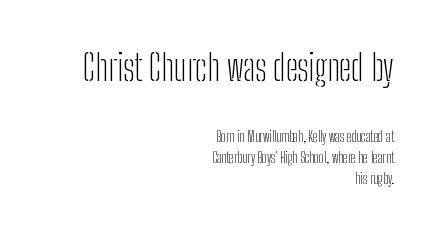
Q: Is the text bold? A: No.
Q: Is the text italic (slanted)? A: No, it is upright.
Q: Is the typeface a serif or a sans-serif typeface? A: Sans-serif.
Q: Is the text underlined? A: No.
Q: How is the paragraph aligned? A: Right-aligned.
Q: Is the spacing between letters normal or unusually wide? A: Normal.
Q: Is the spacing between lines tight, normal or loose? A: Normal.
Q: Which block of text is set in a larger size, the first (top) or the second (bottom)? A: The first (top) one.
Q: Width (condensed, normal, or wide)? A: Condensed.
Q: Stroke contrast? A: Low.
Q: x-height? A: Medium.
Q: Monospaced? A: No.
